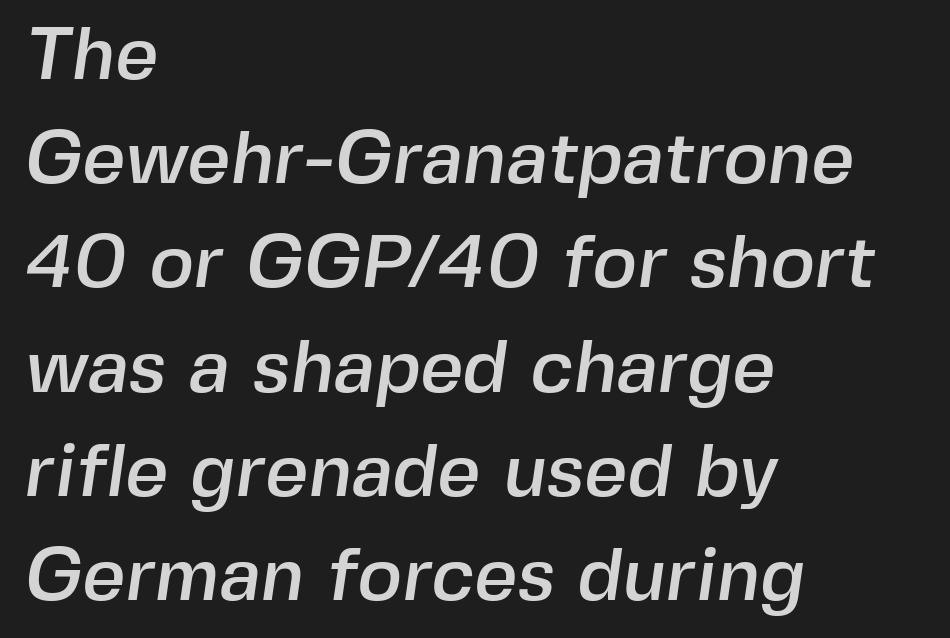
Q: Is the typeface a serif or a sans-serif typeface? A: Sans-serif.
Q: Is the text underlined? A: No.
Q: How is the paragraph aligned? A: Left-aligned.
Q: Is the spacing between letters normal or unusually wide? A: Normal.
Q: Is the spacing between lines tight, normal or loose? A: Normal.
Q: Width (condensed, normal, or wide)? A: Normal.
Q: x-height? A: Medium.
Q: Monospaced? A: No.
